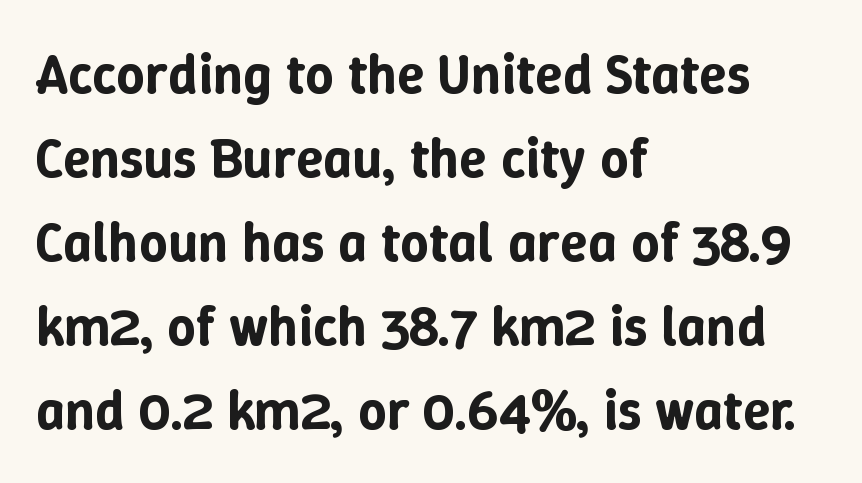
Q: Is the text italic (slanted)? A: No, it is upright.
Q: Is the text underlined? A: No.
Q: How is the paragraph aligned? A: Left-aligned.
Q: Is the spacing between letters normal or unusually wide? A: Normal.
Q: Is the spacing between lines tight, normal or loose? A: Normal.
Q: Width (condensed, normal, or wide)? A: Normal.
Q: Stroke contrast? A: Low.
Q: x-height? A: Medium.
Q: Monospaced? A: No.
